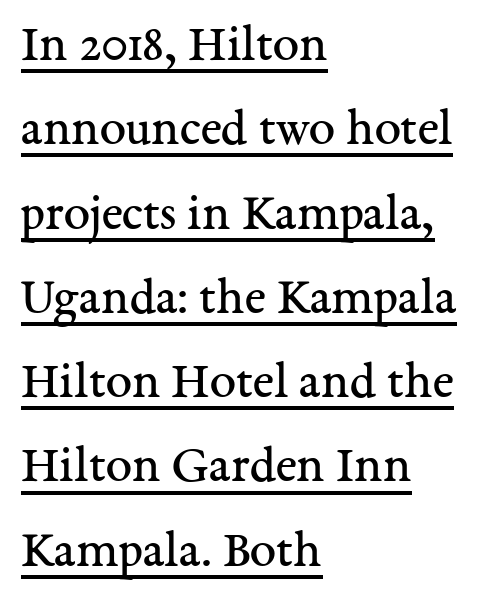
The image shows 53 px regular-weight serif type, upright; set left-aligned, normal line spacing (1.59x), normal letter spacing, underlined; medium stroke contrast and a medium x-height.
